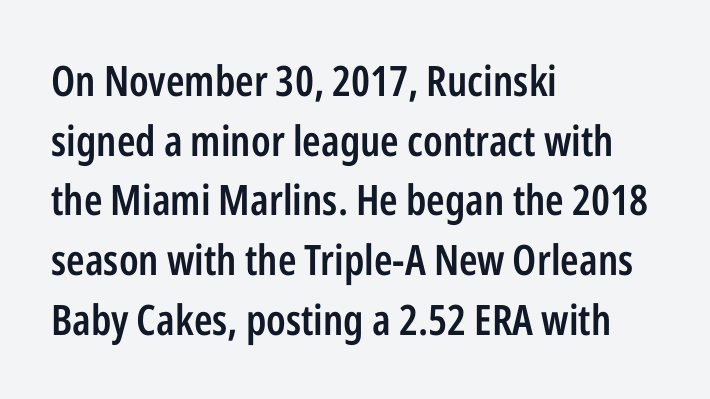
The image shows 42 px semibold, condensed sans-serif type, upright; set left-aligned, normal line spacing (1.42x), normal letter spacing, not underlined; low stroke contrast and a medium x-height.
